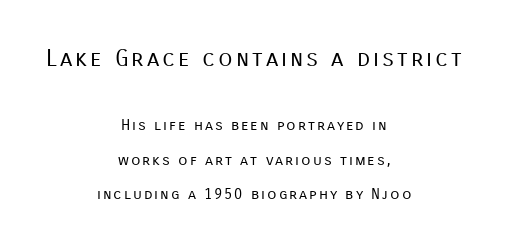
{"italic": "no", "bold": "no", "underline": "no", "align": "center", "line_spacing": "loose", "line_spacing_ratio": 2.32, "larger_block": "first", "size_ratio": 1.53, "glyph_px": 23}
